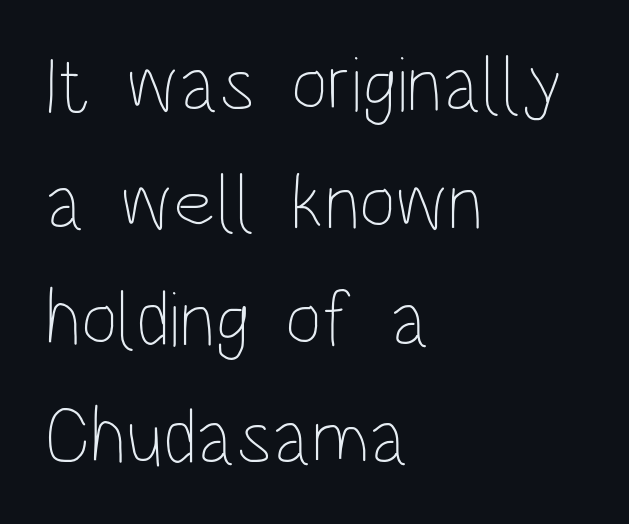
You could call the tracking neutral — neither tight nor loose. A quiet, ordinary-to-light weight characterises the typeface. Type without underlining. You could not count columns in this text — the font is proportionally spaced. Summary of vertical rhythm: regular, with standard interline spacing. Notice how the passage keeps a crisp vertical edge on the left only.
